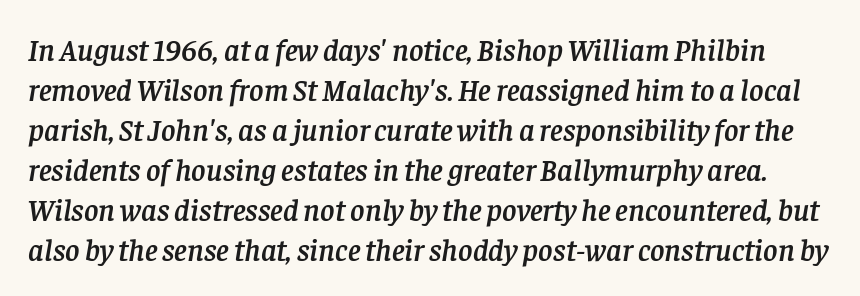
A typesetter would call this zero additional tracking. The designer went with a serif here, giving each stem small feet. Yep, that's italic — everything's leaning. A bare baseline throughout the passage. The rendering uses natural spacing where letterforms have individual widths.
